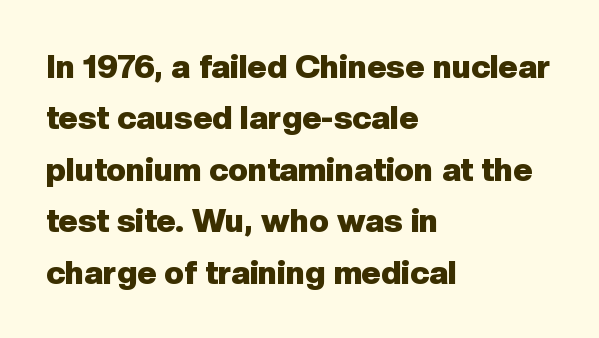
{"serif": "no", "italic": "no", "bold": "yes", "weight": "heavy", "width": "normal", "stroke_contrast": "low", "x_height": "medium", "monospaced": "no", "underline": "no", "align": "left", "line_spacing": "normal", "line_spacing_ratio": 1.56, "letter_spacing": "normal", "letter_spacing_em": 0.0, "glyph_px": 33}
